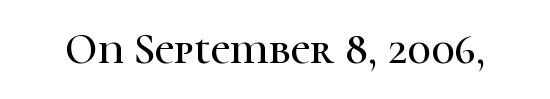
Is this a fixed-width face? No — the glyphs have proportional, varying widths. No italicization has been applied; the sample stays upright. You can tell from the footed stems that serif type was used. The space beneath each line is pristine and unruled.
